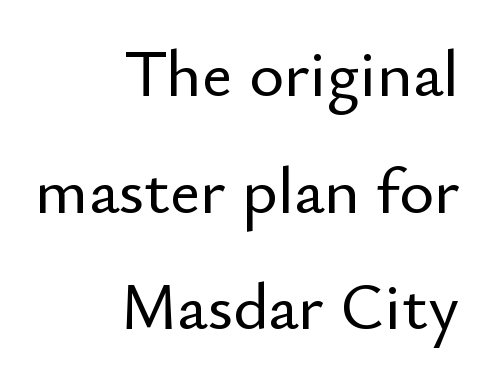
The image shows 67 px sans-serif type, upright; set right-aligned, line spacing 1.74x, normal letter spacing, not underlined; low stroke contrast and a small x-height.
